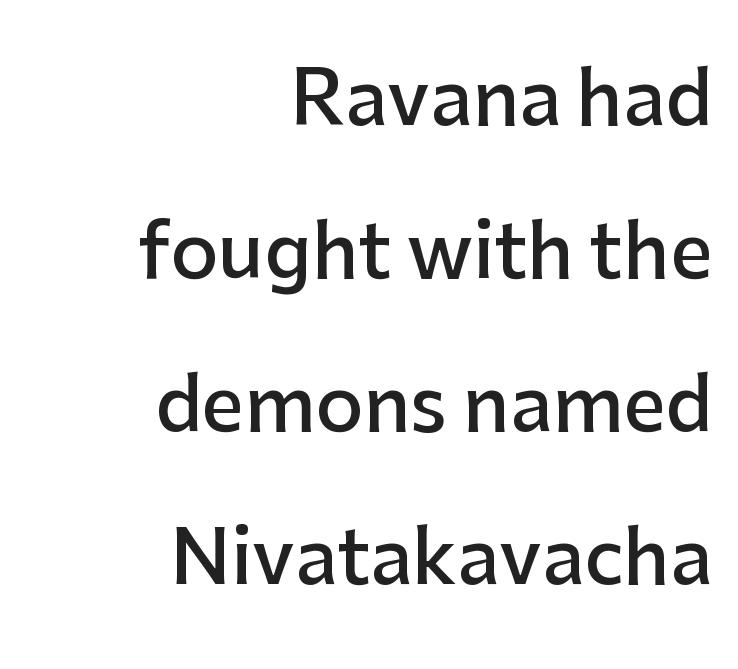
Q: Is the text bold? A: Semi-bold.
Q: Is the text italic (slanted)? A: No, it is upright.
Q: Is the typeface a serif or a sans-serif typeface? A: Sans-serif.
Q: Is the text underlined? A: No.
Q: How is the paragraph aligned? A: Right-aligned.
Q: Is the spacing between letters normal or unusually wide? A: Normal.
Q: Is the spacing between lines tight, normal or loose? A: Loose.
Q: Width (condensed, normal, or wide)? A: Normal.
Q: Stroke contrast? A: Low.
Q: x-height? A: Medium.
Q: Monospaced? A: No.
